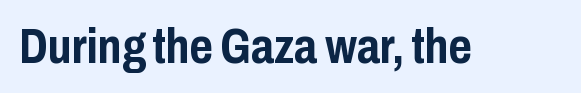
Letter spacing: default. The letters advance in unequal steps, a hallmark of proportional type. The rendering shows plain stroke endings on the letterforms — a sans-serif design. Summary of weight: heavy, a full bold. Nobody drew a line under any word here.
